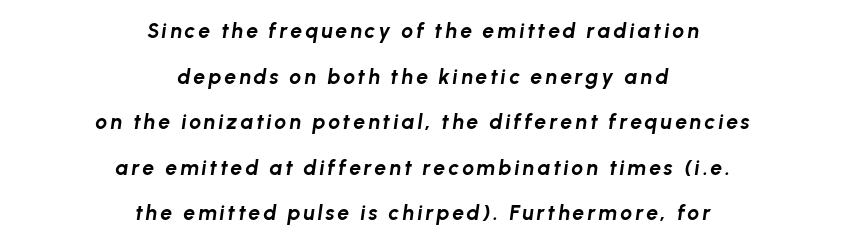
Horizontal bands of white between lines are thick stripes. Characters are canted at an angle relative to the baseline's perpendicular. These lines carry a lot of weight — the face is fully bold. This rendering uses center alignment, leaving both contours irregular but symmetric.
